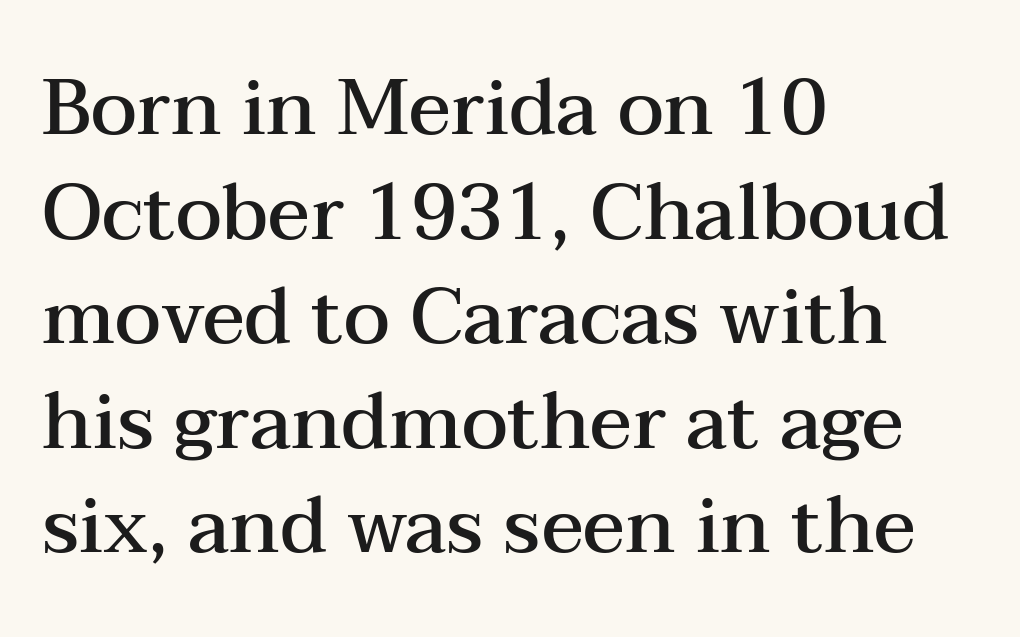
Is this a fixed-width face? No — the glyphs have proportional, varying widths. Vertical strokes here are truly vertical. The sample has been set in demibold, a notch under bold. Default kerning and tracking; the words read as compact shapes.
